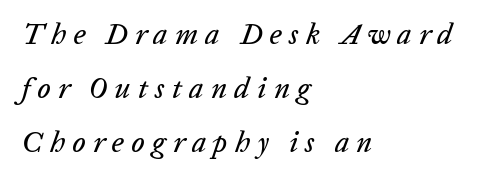
Proportional: the letters do not fall into vertical columns. Observe the lean: these are italic letterforms. You could only call the tracking loose — the letters float apart. A student would call this left alignment; a typographer would say flush left, rag right. This rendering features lettering with no underline.
